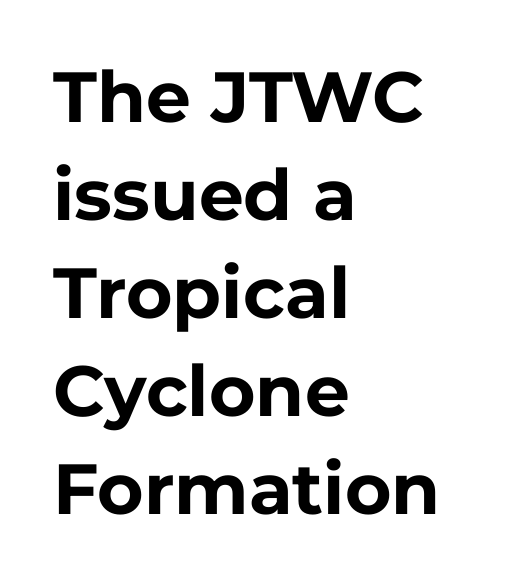
Q: Is the text bold? A: Yes.
Q: Is the text italic (slanted)? A: No, it is upright.
Q: Is the typeface a serif or a sans-serif typeface? A: Sans-serif.
Q: Is the text underlined? A: No.
Q: How is the paragraph aligned? A: Left-aligned.
Q: Is the spacing between letters normal or unusually wide? A: Normal.
Q: Is the spacing between lines tight, normal or loose? A: Normal.
Q: Width (condensed, normal, or wide)? A: Normal.
Q: Stroke contrast? A: Low.
Q: x-height? A: Medium.
Q: Monospaced? A: No.
